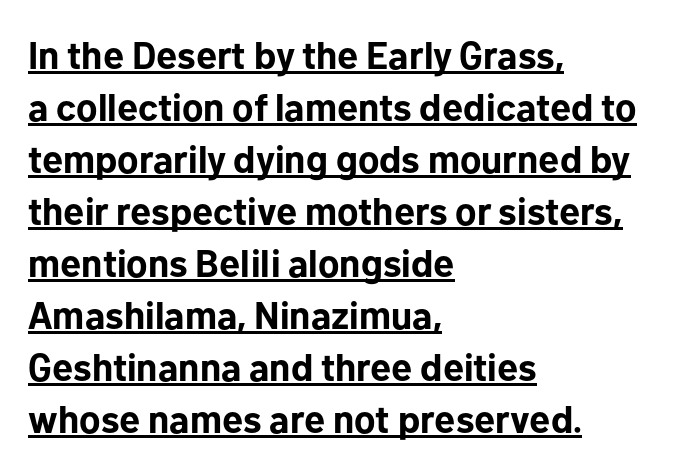
{"serif": "no", "italic": "no", "bold": "yes", "weight": "bold", "width": "normal", "stroke_contrast": "low", "x_height": "medium", "monospaced": "no", "underline": "yes", "align": "left", "line_spacing": "normal", "line_spacing_ratio": 1.37, "letter_spacing": "normal", "letter_spacing_em": 0.0, "glyph_px": 38}
